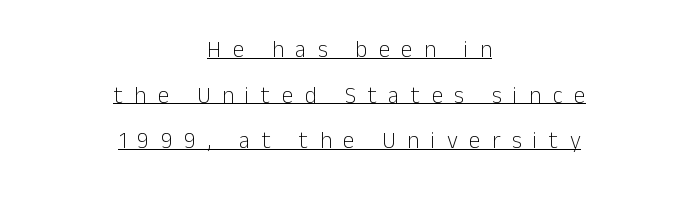
The image shows 23 px text type, upright; set centered, loose line spacing (1.98x), unusually wide letter spacing (+0.5 em), underlined.
